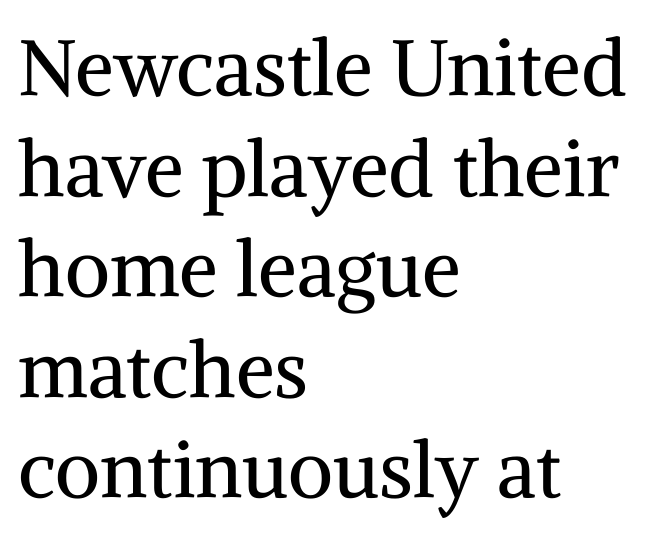
Q: Is the text bold? A: No.
Q: Is the text italic (slanted)? A: No, it is upright.
Q: Is the typeface a serif or a sans-serif typeface? A: Serif.
Q: Is the text underlined? A: No.
Q: How is the paragraph aligned? A: Left-aligned.
Q: Is the spacing between letters normal or unusually wide? A: Normal.
Q: Is the spacing between lines tight, normal or loose? A: Normal.
Q: Width (condensed, normal, or wide)? A: Normal.
Q: Stroke contrast? A: Medium.
Q: x-height? A: Medium.
Q: Monospaced? A: No.
